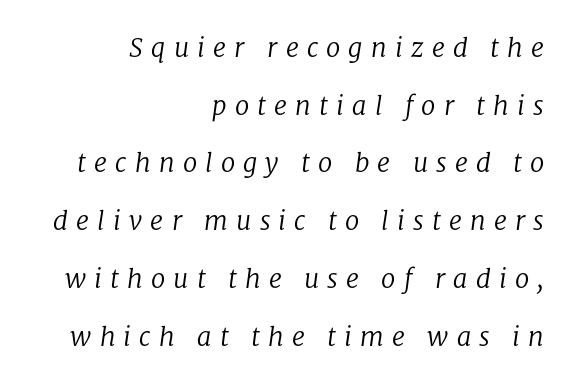
The image shows 26 px text type, italic (leaning right); set right-aligned, loose line spacing (2.22x), unusually wide letter spacing (+0.31 em), not underlined.
